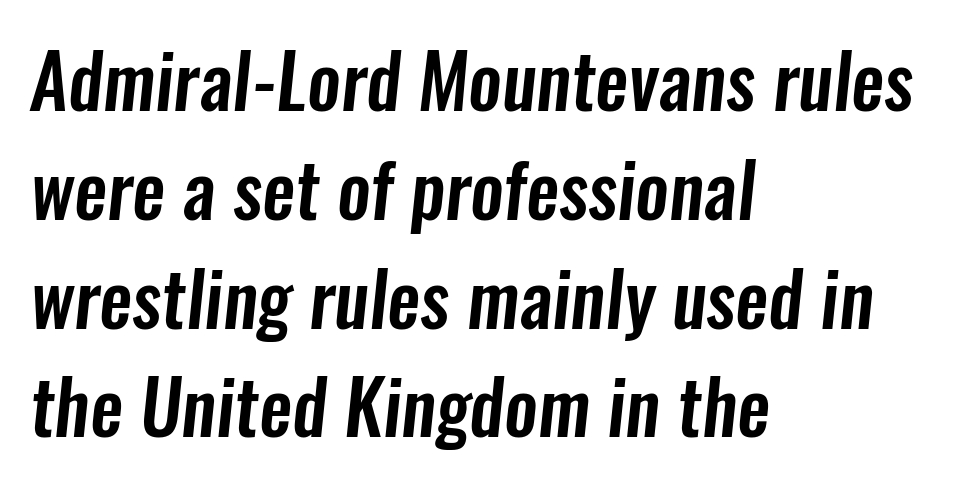
Words appear dense and cohesive because spacing is normal. The space directly below the letters is spotless. Varying glyph widths throughout — classic text-font behaviour. The text block is weighted toward the left margin, trailing off unevenly rightward. Baseline-to-baseline distance is the conventional proportion of letter height.
